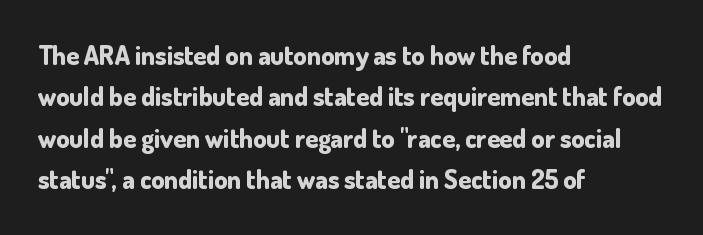
{"italic": "no", "bold": "yes", "underline": "no", "align": "left", "line_spacing": "normal", "line_spacing_ratio": 1.59, "letter_spacing": "normal", "letter_spacing_em": 0.0, "glyph_px": 26}
